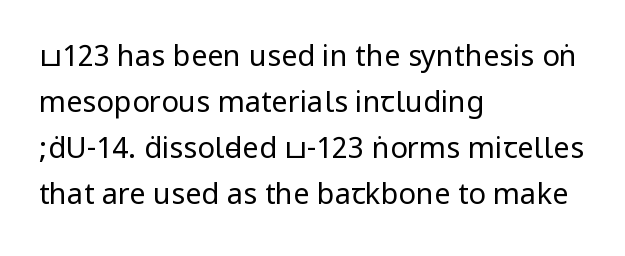
{"serif": "no", "italic": "no", "bold": "no", "weight": "regular", "width": "condensed", "stroke_contrast": "low", "underline": "no", "align": "left", "line_spacing": "normal", "line_spacing_ratio": 1.59, "letter_spacing": "normal", "letter_spacing_em": 0.0, "glyph_px": 29}
